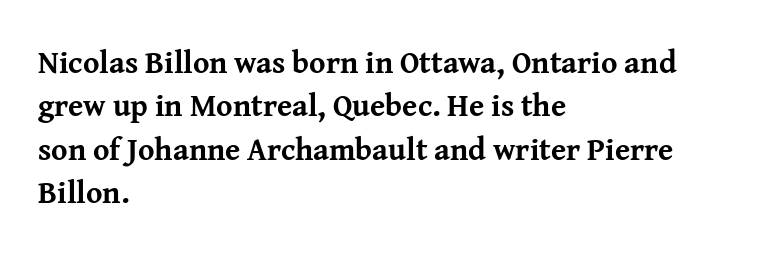
The strip under each line holds only bare page. These lines keep a tight, regular rhythm from letter to letter. Heavy-handed strokes throughout: this text is bold. Letterform terminals end in serifs throughout the passage.
